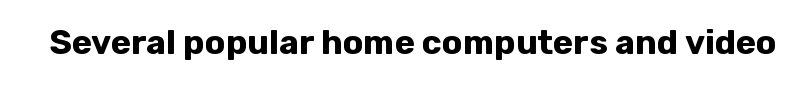
{"serif": "no", "italic": "no", "bold": "yes", "weight": "bold", "width": "normal", "stroke_contrast": "low", "x_height": "medium", "monospaced": "no", "underline": "no", "letter_spacing": "normal", "letter_spacing_em": 0.0, "glyph_px": 34}
